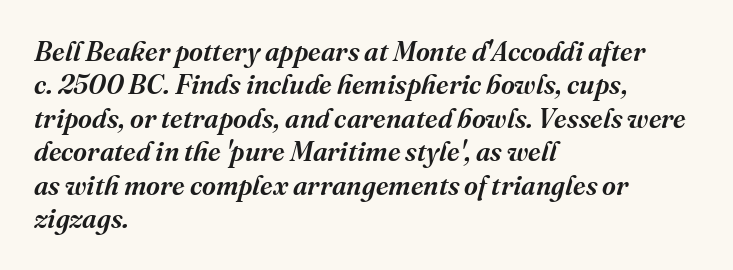
The image shows 27 px text type, italic (leaning right); set left-aligned, line spacing 1.24x, normal letter spacing, not underlined.
